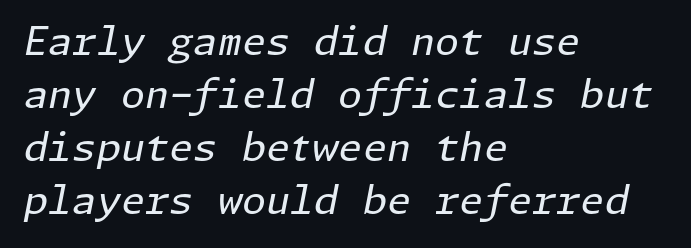
{"italic": "yes", "lean": "right", "slant_degrees": 11, "bold": "no", "weight": "regular", "width": "normal", "stroke_contrast": "low", "x_height": "medium", "underline": "no", "align": "left", "line_spacing": "normal", "line_spacing_ratio": 1.36, "letter_spacing": "normal", "letter_spacing_em": 0.0, "glyph_px": 39}
